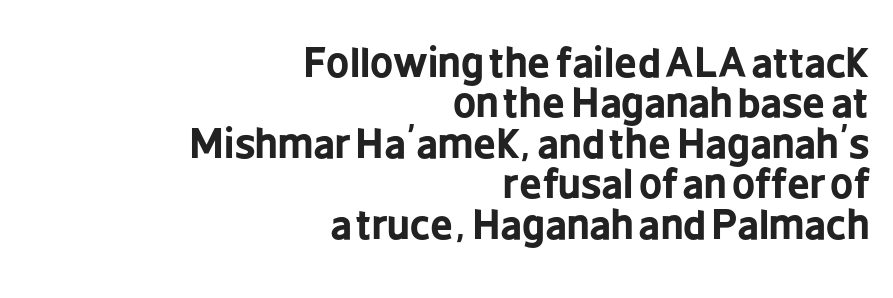
{"serif": "no", "italic": "no", "bold": "yes", "weight": "bold", "width": "condensed", "stroke_contrast": "low", "x_height": "medium", "monospaced": "no", "underline": "no", "align": "right", "line_spacing": "tight", "line_spacing_ratio": 1.01, "letter_spacing": "normal", "letter_spacing_em": 0.0, "glyph_px": 40}
